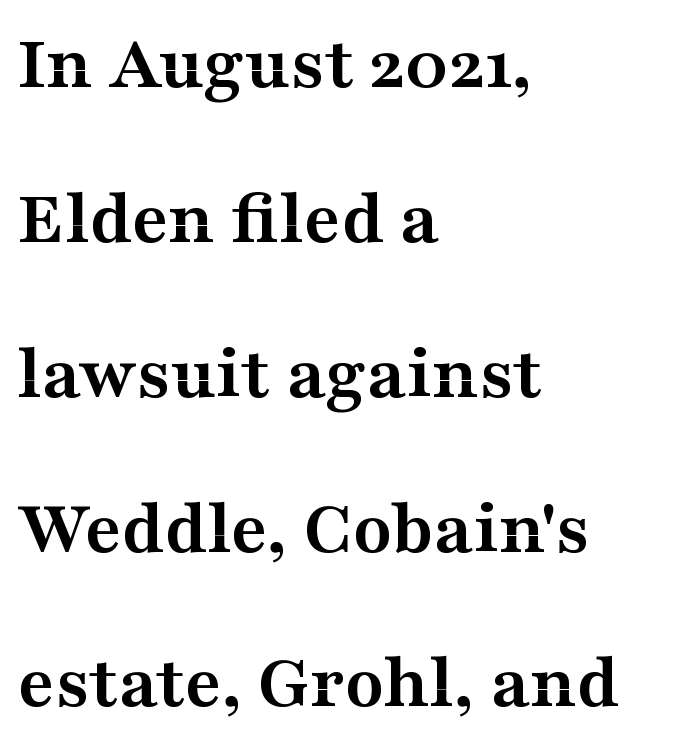
{"serif": "yes", "italic": "no", "bold": "yes", "weight": "semibold", "width": "wide", "stroke_contrast": "medium", "x_height": "medium", "monospaced": "no", "underline": "no", "align": "left", "line_spacing": "loose", "line_spacing_ratio": 1.96, "letter_spacing": "normal", "letter_spacing_em": 0.0, "glyph_px": 79}
